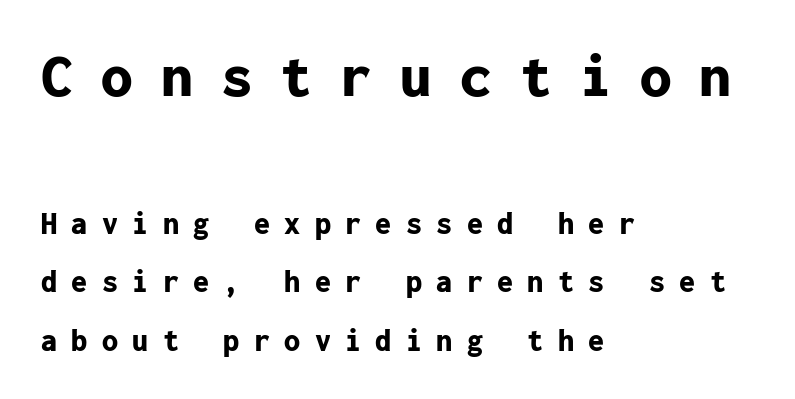
Quick note: underline off. In this sample the first text group is rendered at the bigger scale. Ordinary non-slanted type is in use. Horizontal alignment here is leftward, the default for most running prose. A typesetter would call this monospace, since all characters share one set width. Compared with typical body copy, the letter spacing here is much looser.
